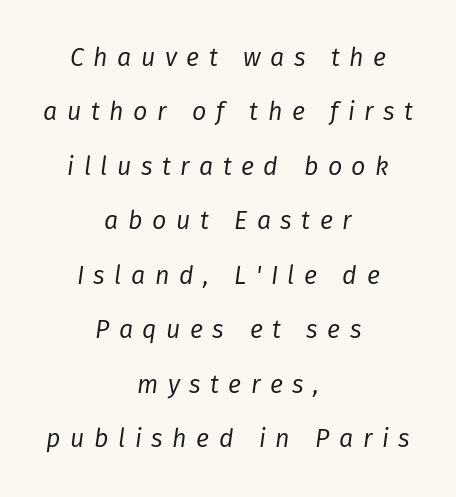
Q: Is the text bold? A: No.
Q: Is the text italic (slanted)? A: Yes, it leans right by about 8 degrees.
Q: Is the text underlined? A: No.
Q: How is the paragraph aligned? A: Centered.
Q: Is the spacing between letters normal or unusually wide? A: Unusually wide.
Q: Is the spacing between lines tight, normal or loose? A: Loose.
